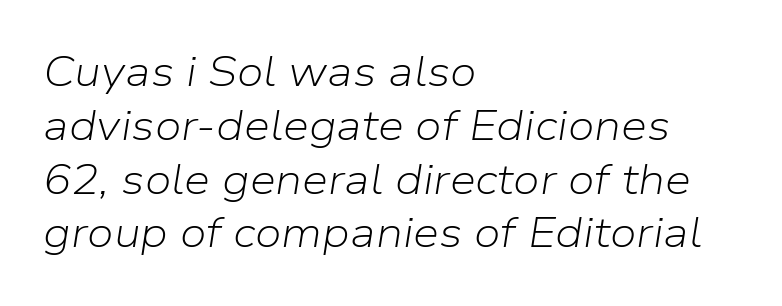
Bare-footed words on every line. Nobody touched the tracking dial on this one. Nothing heavy about these letters — not bold at all. Quick note: interline space is typical. The typography opts for an oblique posture over an upright one.
